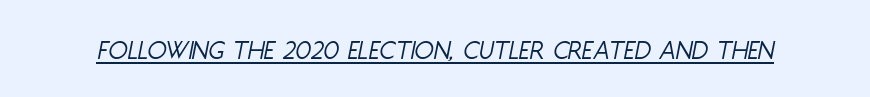
Does extra space separate the letters? No, they use regular spacing. The whole block is typeset with a tilt. The face used here is proportionally spaced, like ordinary book or web type. Stroke mass is kept to a normal reading level or below. The passage shown is underscored from start to finish.
